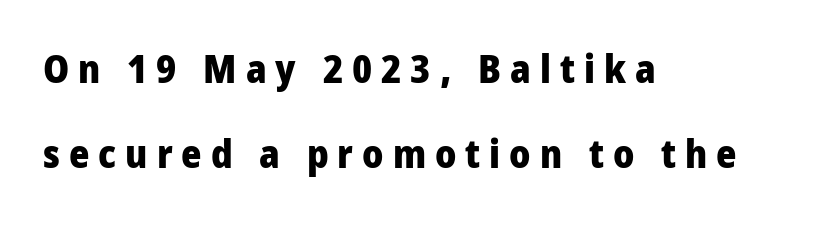
Q: Is the text bold? A: Yes.
Q: Is the text italic (slanted)? A: No, it is upright.
Q: Is the typeface a serif or a sans-serif typeface? A: Sans-serif.
Q: Is the text underlined? A: No.
Q: How is the paragraph aligned? A: Left-aligned.
Q: Is the spacing between letters normal or unusually wide? A: Unusually wide.
Q: Is the spacing between lines tight, normal or loose? A: Loose.
Q: Width (condensed, normal, or wide)? A: Condensed.
Q: Stroke contrast? A: Low.
Q: x-height? A: Large.
Q: Monospaced? A: No.
